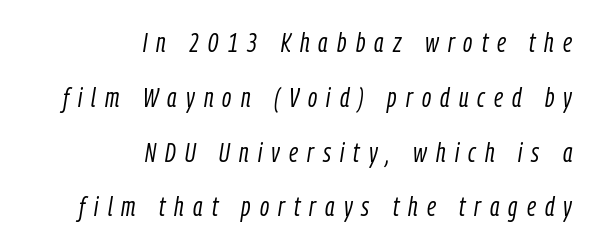
The image shows 27 px text type, italic (leaning right); set right-aligned, loose line spacing (2.03x), unusually wide letter spacing (+0.34 em), not underlined.
